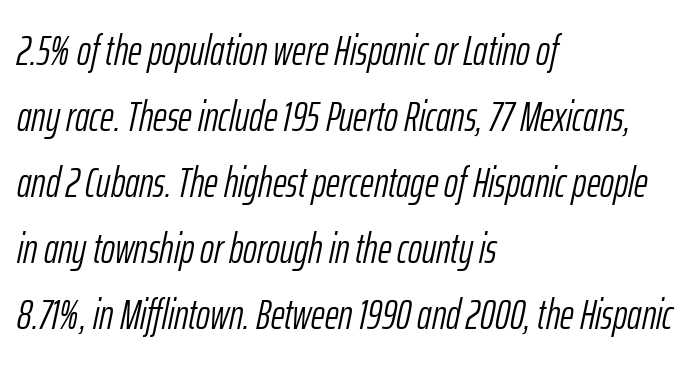
These glyphs show unthickened strokes, regular width or finer. Regarding leading, the lines here are spaced in the standard way. Plain, unruled lines of type. Line starts are locked; line ends wander.
